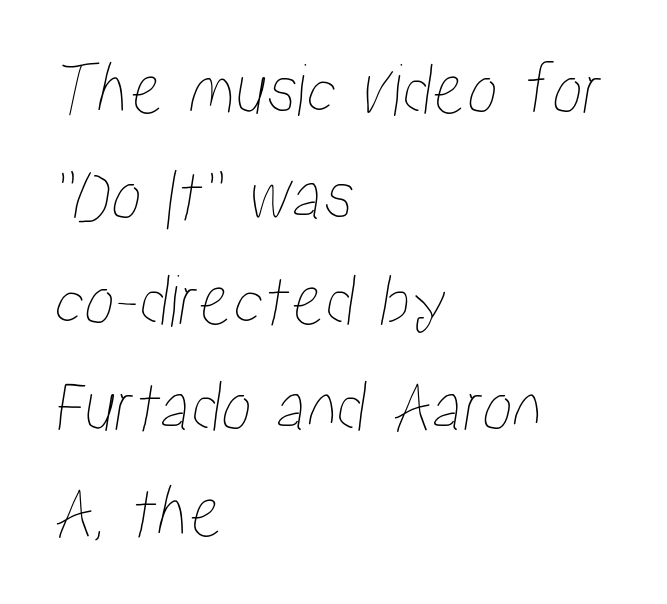
Q: Is the text underlined? A: No.
Q: How is the paragraph aligned? A: Left-aligned.
Q: Is the spacing between letters normal or unusually wide? A: Normal.
Q: Is the spacing between lines tight, normal or loose? A: Normal.
Q: Width (condensed, normal, or wide)? A: Condensed.
Q: Stroke contrast? A: Low.
Q: x-height? A: Medium.
Q: Monospaced? A: No.
